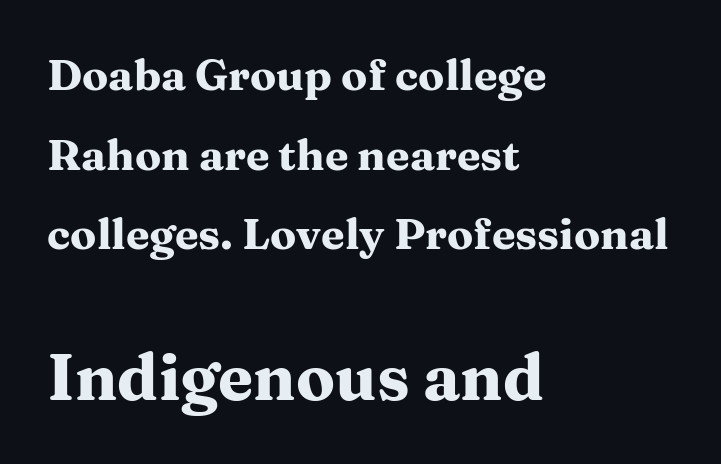
The image shows 64 px heavy, wide serif type, upright; set left-aligned, line spacing 1.85x, normal letter spacing, not underlined; the second (bottom) block is 1.49x larger; medium stroke contrast and a medium x-height.
